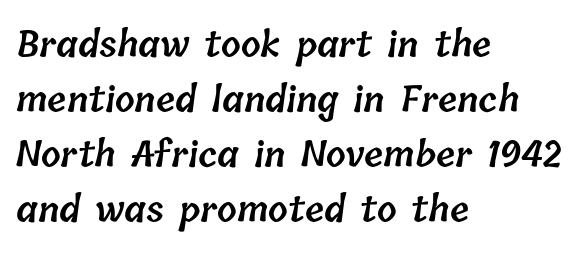
Q: Is the text bold? A: Semi-bold.
Q: Is the text underlined? A: No.
Q: How is the paragraph aligned? A: Left-aligned.
Q: Is the spacing between letters normal or unusually wide? A: Normal.
Q: Is the spacing between lines tight, normal or loose? A: Normal.
Q: Width (condensed, normal, or wide)? A: Normal.
Q: Stroke contrast? A: Low.
Q: x-height? A: Medium.
Q: Monospaced? A: No.
